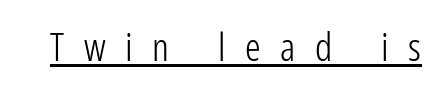
Is this a fixed-width face? No — the glyphs have proportional, varying widths. The face used here is rendered with a markedly widened letterfit. The passage shown is underscored from start to finish. Italic? Not at all — the glyphs are vertical. Serif or sans? Sans — the stroke terminals are bare.
